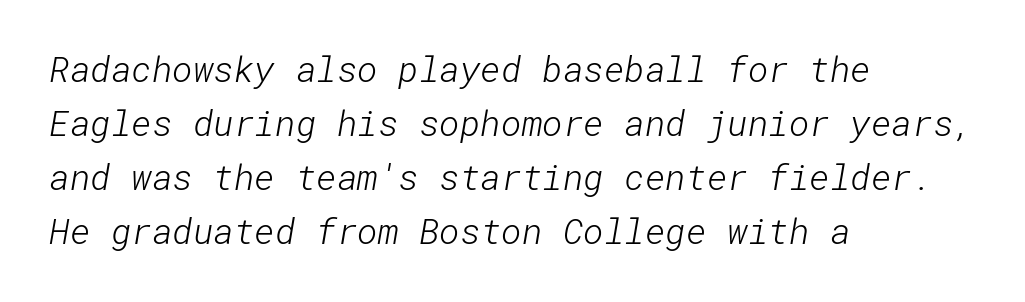
{"serif": "no", "bold": "no", "weight": "light", "width": "normal", "stroke_contrast": "low", "x_height": "medium", "underline": "no", "align": "left", "line_spacing": "normal", "line_spacing_ratio": 1.54, "letter_spacing": "normal", "letter_spacing_em": 0.0, "glyph_px": 35}
